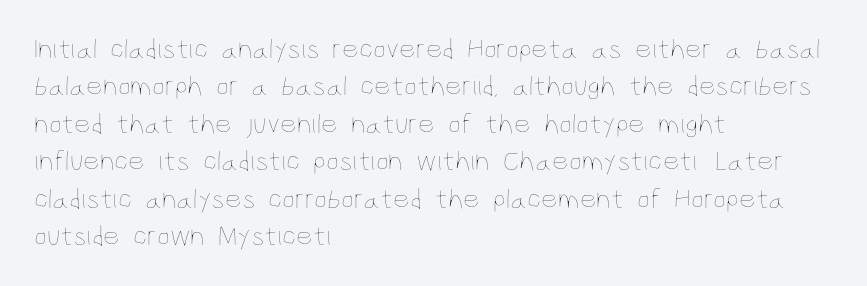
{"italic": "no", "bold": "no", "weight": "thin", "width": "condensed", "stroke_contrast": "low", "x_height": "large", "monospaced": "no", "underline": "no", "align": "left", "line_spacing": "normal", "line_spacing_ratio": 1.29, "letter_spacing": "normal", "letter_spacing_em": 0.0, "glyph_px": 29}
